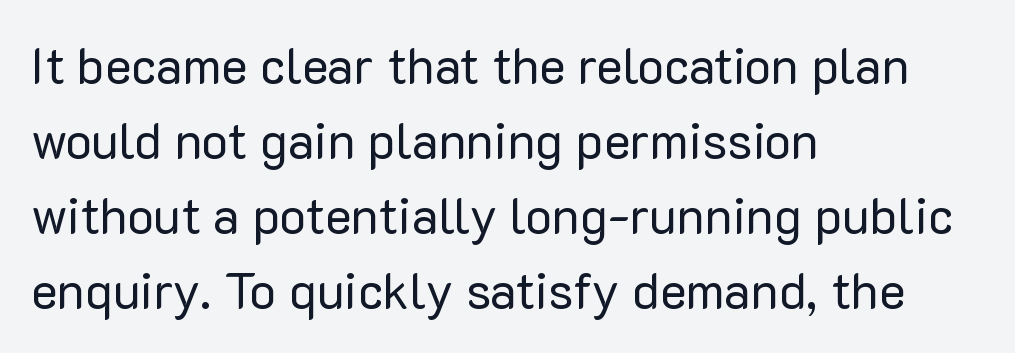
The image shows 50 px regular-weight sans-serif type, upright; set left-aligned, normal line spacing (1.5x), normal letter spacing, not underlined; low stroke contrast and a medium x-height.
